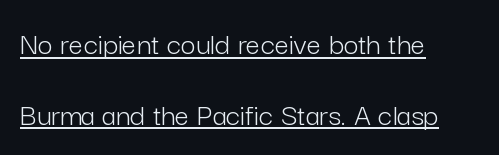
Students, note that the glyphs here touch the page at normal intervals. Is the type heavy? It reads as light-to-regular instead. The words here are underlined. If you drew a ruler down the left edge, every line would touch it.
